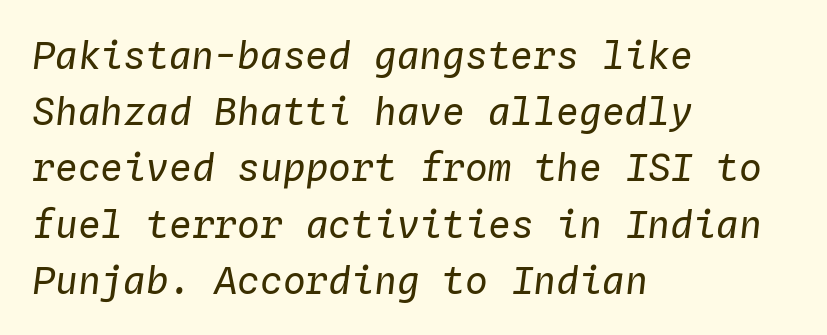
{"italic": "yes", "lean": "right", "slant_degrees": 4, "bold": "no", "weight": "regular", "width": "normal", "stroke_contrast": "low", "x_height": "medium", "monospaced": "yes", "underline": "no", "align": "left", "line_spacing": "normal", "line_spacing_ratio": 1.48, "letter_spacing": "normal", "letter_spacing_em": 0.0, "glyph_px": 38}
